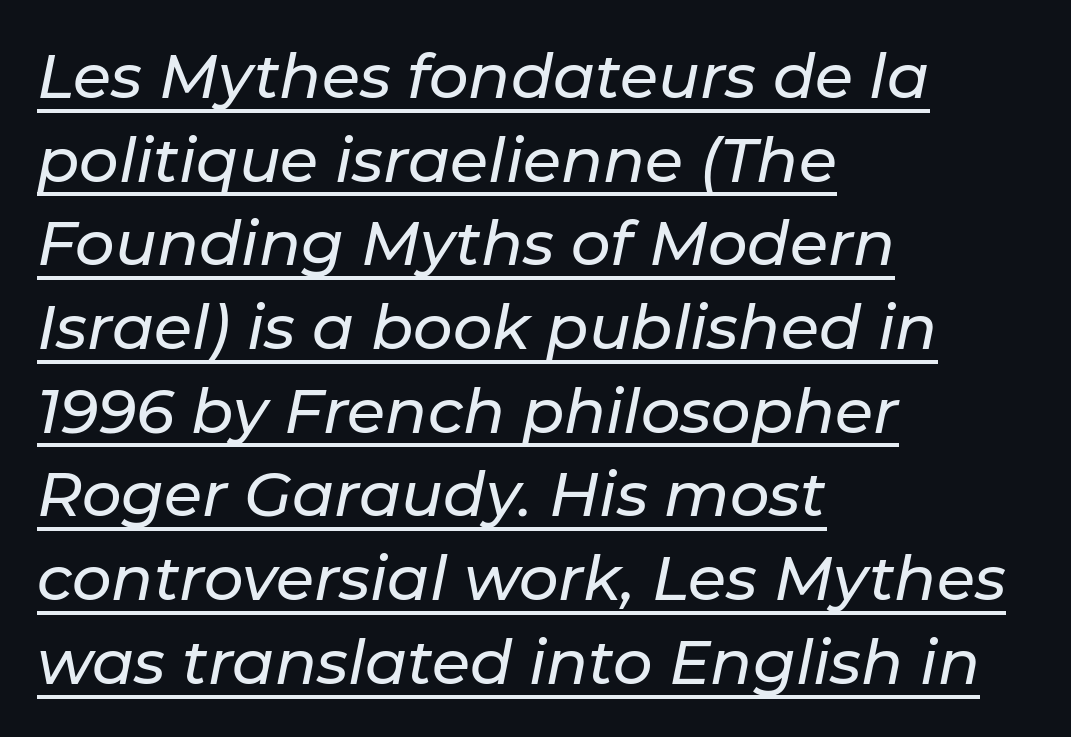
{"italic": "yes", "lean": "right", "slant_degrees": 11, "width": "normal", "stroke_contrast": "low", "x_height": "medium", "monospaced": "no", "underline": "yes", "align": "left", "line_spacing": "normal", "line_spacing_ratio": 1.35, "letter_spacing": "normal", "letter_spacing_em": 0.0, "glyph_px": 62}
